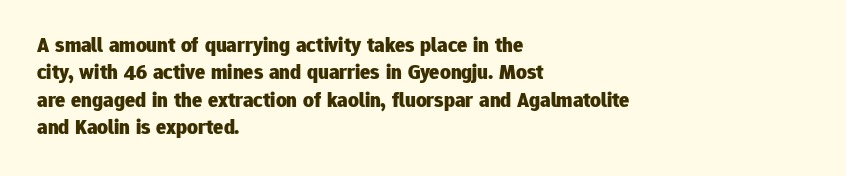
The image shows 21 px bold type, upright; set left-aligned, normal line spacing (1.3x), normal letter spacing, not underlined.
